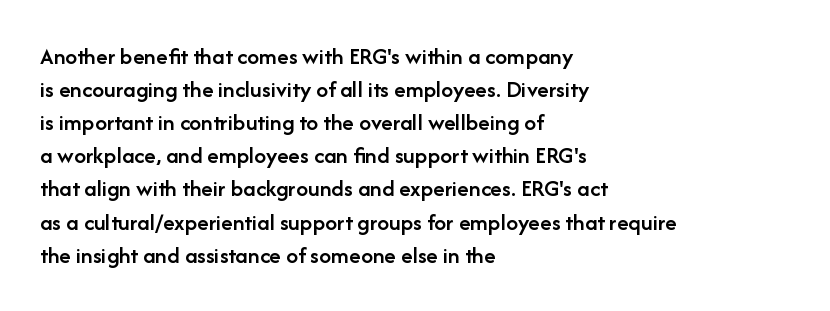
{"italic": "no", "bold": "semi", "underline": "no", "align": "left", "line_spacing": "normal", "line_spacing_ratio": 1.38, "letter_spacing": "normal", "letter_spacing_em": 0.0, "glyph_px": 24}
